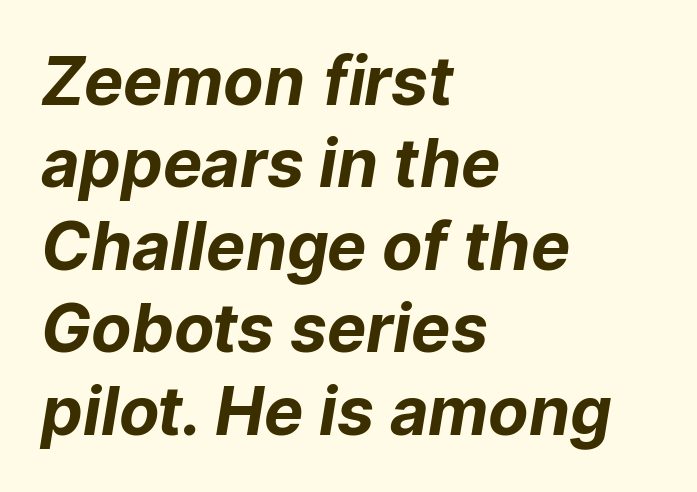
The image shows 66 px bold sans-serif type; set left-aligned, normal line spacing (1.25x), normal letter spacing, not underlined; low stroke contrast and a medium x-height.
